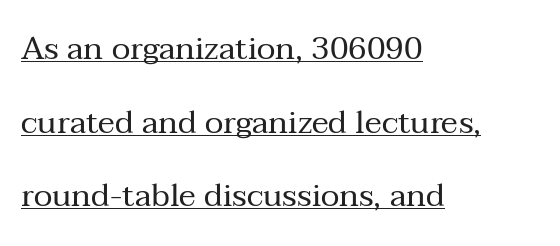
Q: Is the text bold? A: No.
Q: Is the text italic (slanted)? A: No, it is upright.
Q: Is the typeface a serif or a sans-serif typeface? A: Serif.
Q: Is the text underlined? A: Yes.
Q: How is the paragraph aligned? A: Left-aligned.
Q: Is the spacing between letters normal or unusually wide? A: Normal.
Q: Is the spacing between lines tight, normal or loose? A: Loose.
Q: Width (condensed, normal, or wide)? A: Normal.
Q: Stroke contrast? A: Medium.
Q: x-height? A: Medium.
Q: Monospaced? A: No.
